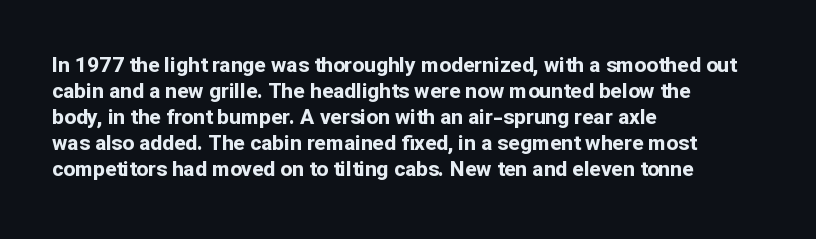
{"italic": "no", "bold": "yes", "underline": "no", "align": "left", "line_spacing_ratio": 1.24, "letter_spacing": "normal", "letter_spacing_em": 0.0, "glyph_px": 21}
